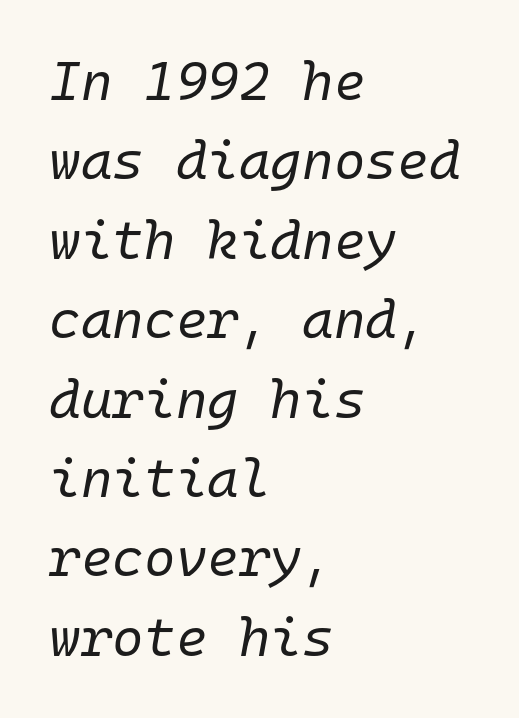
The image shows 54 px regular-weight type, italic (leaning right), monospaced; set left-aligned, normal line spacing (1.47x), normal letter spacing, not underlined; low stroke contrast and a medium x-height.
